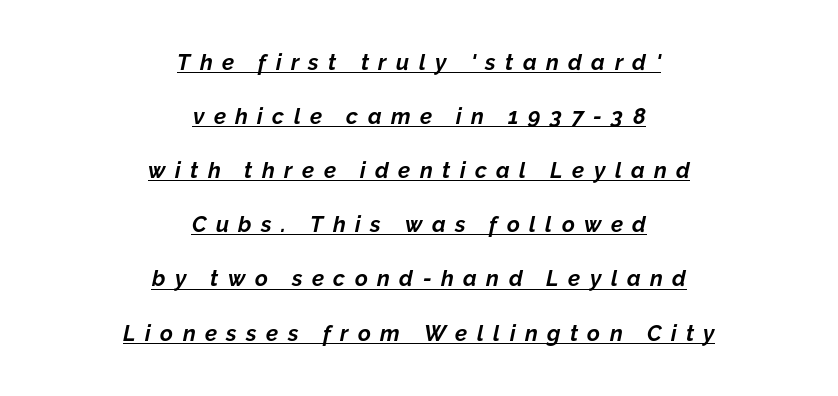
There's an unmistakable incline to the writing here. This block would shrink considerably if given ordinary leading; it's expanded now. The rendering positions every line midway between the sides. Notice how thick the strokes are: this is what a full bold looks like. Check the space under the baseline: a stroke is drawn there.
